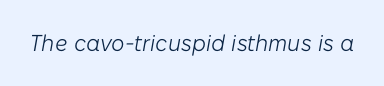
Q: Is the text bold? A: No.
Q: Is the text italic (slanted)? A: Yes, it leans right by about 10 degrees.
Q: Is the text underlined? A: No.
Q: Is the spacing between letters normal or unusually wide? A: Normal.
